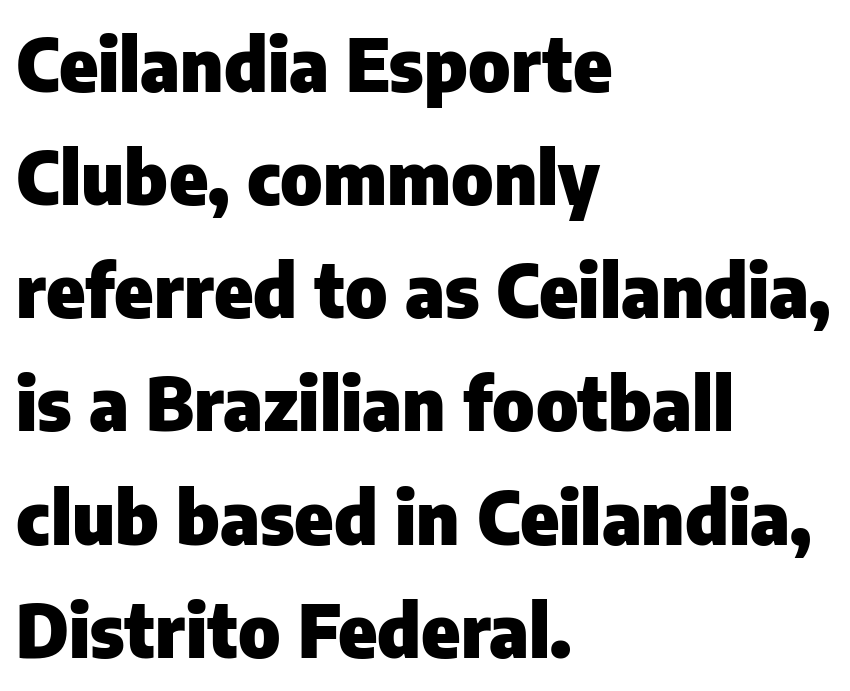
Does the copy run flush right? No — it runs flush left. Underline: absent. Is there any slant? The stems are plumb. Letterform terminals end flat and unadorned throughout the passage.
